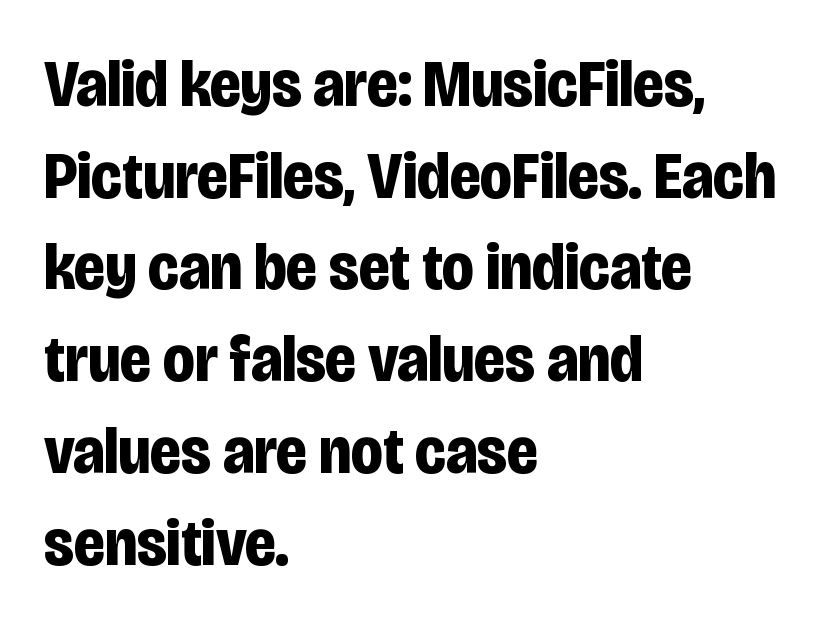
Words appear dense and cohesive because spacing is normal. The gap between lines stays unmarked. To sum up the face: it is a sans, with no serifs. When letters stand straight like this, we call the style roman or upright. The strokes are fattened all the way to bold. The face used here is proportionally spaced, like ordinary book or web type.
